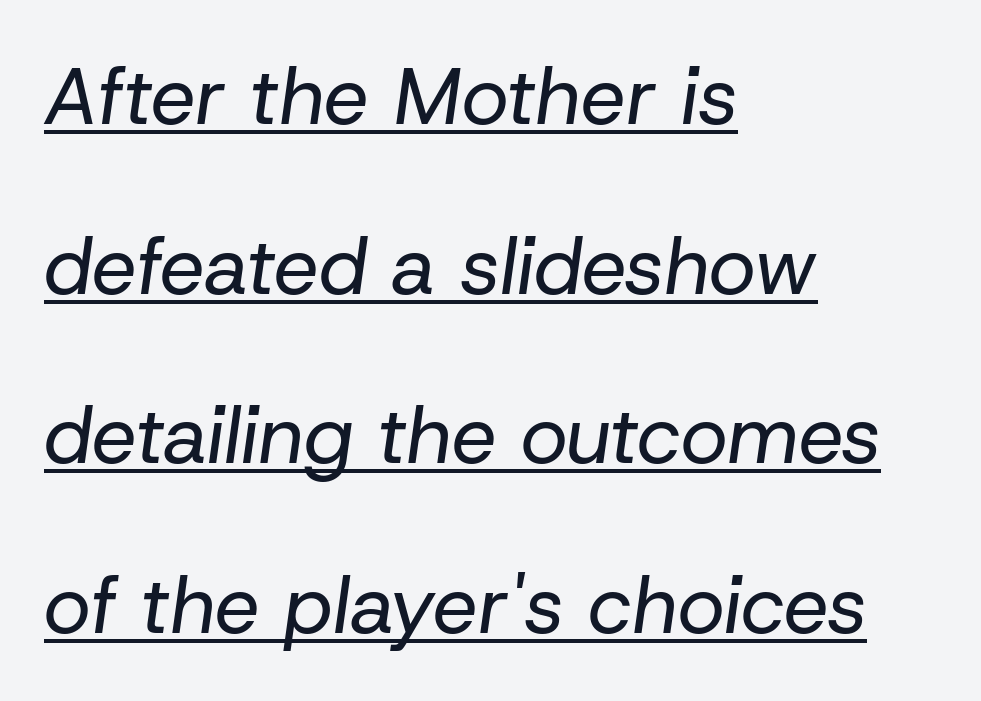
Q: Is the text bold? A: No.
Q: Is the text italic (slanted)? A: Yes, it leans right by about 8 degrees.
Q: Is the text underlined? A: Yes.
Q: How is the paragraph aligned? A: Left-aligned.
Q: Is the spacing between letters normal or unusually wide? A: Normal.
Q: Is the spacing between lines tight, normal or loose? A: Loose.
Q: Width (condensed, normal, or wide)? A: Normal.
Q: Stroke contrast? A: Low.
Q: x-height? A: Medium.
Q: Monospaced? A: No.
